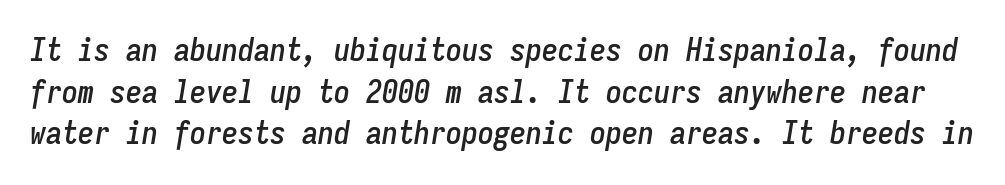
{"italic": "yes", "lean": "right", "slant_degrees": 9, "width": "condensed", "stroke_contrast": "low", "x_height": "medium", "monospaced": "yes", "underline": "no", "line_spacing": "normal", "line_spacing_ratio": 1.3, "letter_spacing": "normal", "letter_spacing_em": 0.0, "glyph_px": 32}
